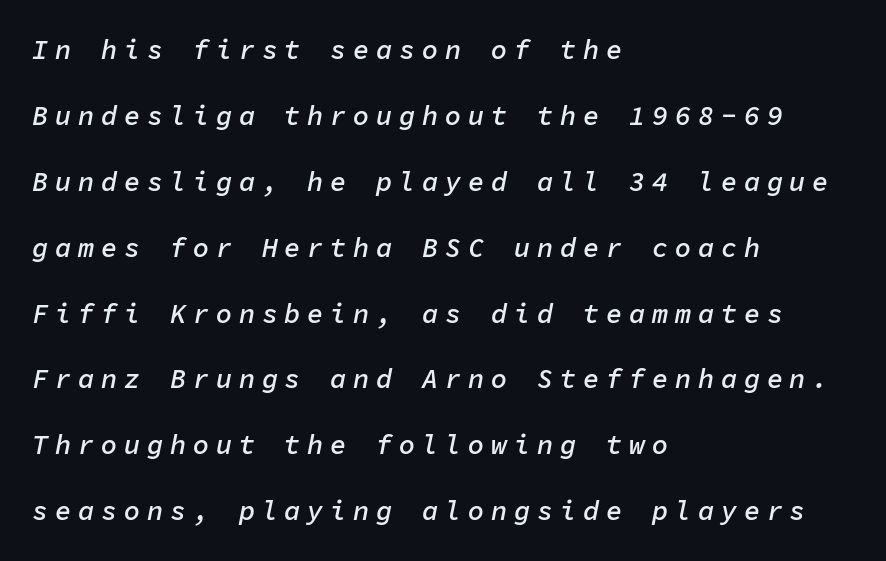
Q: Is the text bold? A: Semi-bold.
Q: Is the text italic (slanted)? A: Yes, it leans right by about 11 degrees.
Q: Is the text underlined? A: No.
Q: How is the paragraph aligned? A: Left-aligned.
Q: Is the spacing between letters normal or unusually wide? A: Unusually wide.
Q: Is the spacing between lines tight, normal or loose? A: Loose.
